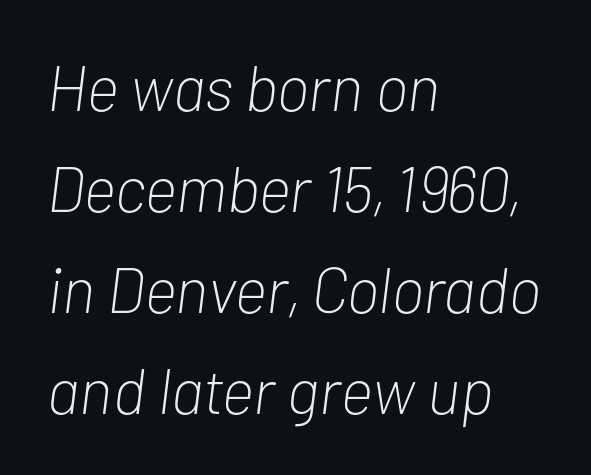
Proportional: the letters do not fall into vertical columns. These lines keep a tight, regular rhythm from letter to letter. This is oblique type, the kind used for emphasis or titles. Casual observation: everything's shoved over to the left.
